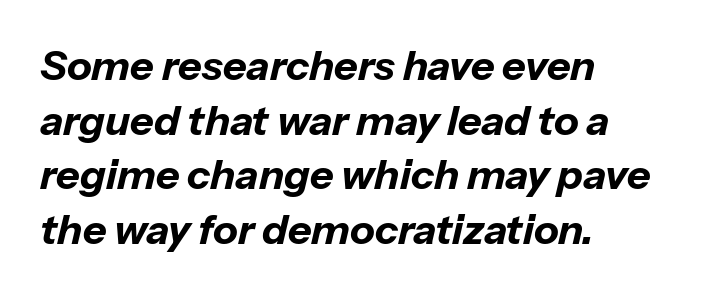
The image shows 41 px bold type, italic (leaning right); set left-aligned, normal line spacing (1.33x), normal letter spacing, not underlined; low stroke contrast and a medium x-height.
